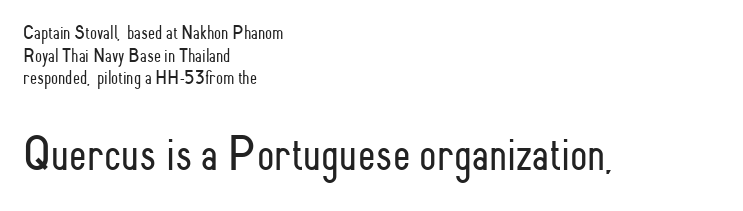
Proportional: the letters do not fall into vertical columns. Between one letter and the next there's only the usual sliver of space. Nothing sits at the stroke ends, so this counts as sans-serif. Nobody drew a line under any word here.
